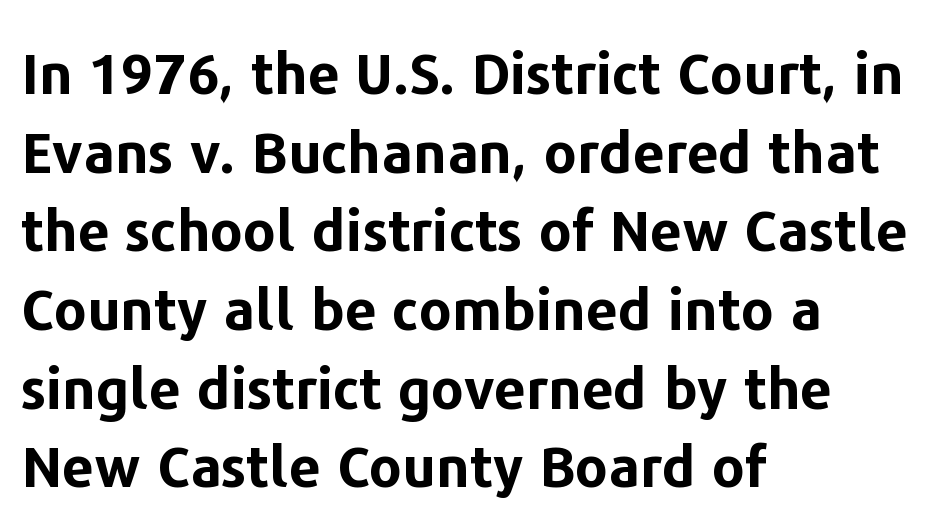
Decoration check: the copy has no underline. Baseline-to-baseline distance is the conventional proportion of letter height. The lines in this sample share a left origin and differ only in where they stop. Do the letters lean? They stand straight. Spacing between characters is what you'd get straight out of the box. Character widths vary here, with narrow letters taking less room than wide ones.
